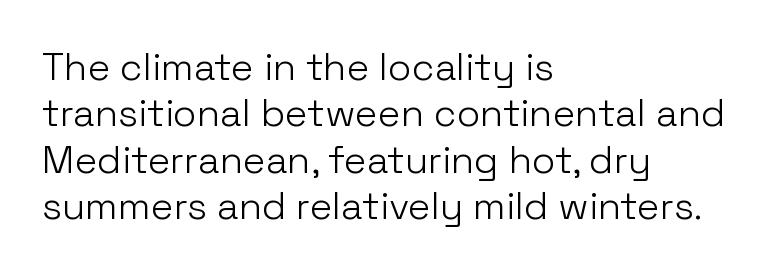
Q: Is the text bold? A: No.
Q: Is the text italic (slanted)? A: No, it is upright.
Q: Is the typeface a serif or a sans-serif typeface? A: Sans-serif.
Q: Is the text underlined? A: No.
Q: How is the paragraph aligned? A: Left-aligned.
Q: Is the spacing between letters normal or unusually wide? A: Normal.
Q: Width (condensed, normal, or wide)? A: Normal.
Q: Stroke contrast? A: Low.
Q: x-height? A: Medium.
Q: Monospaced? A: No.
